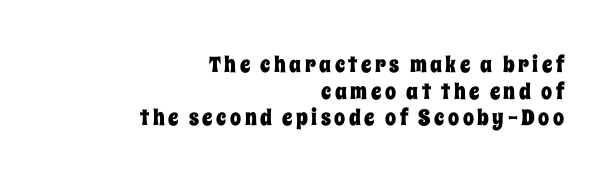
{"italic": "no", "underline": "no", "align": "right", "line_spacing_ratio": 1.21, "glyph_px": 22}
